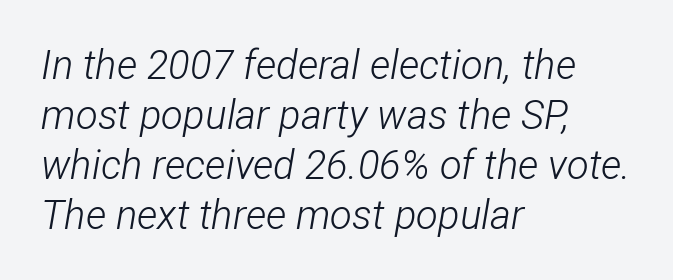
Short note: letters normally spaced. Check the space under the baseline: it is left empty. Reading down the block, your eye returns to a fixed left position each line. Looks like regular typesetting: each glyph gets only the width it needs.
